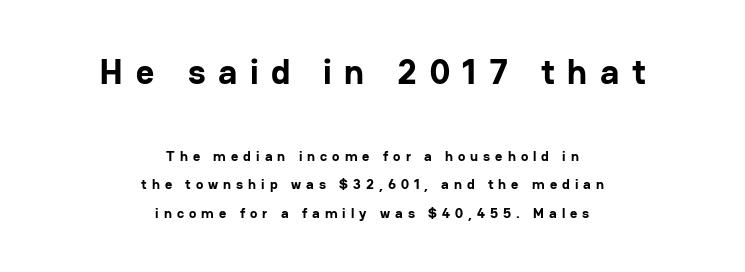
{"serif": "no", "italic": "no", "bold": "yes", "weight": "bold", "width": "normal", "stroke_contrast": "low", "x_height": "medium", "monospaced": "no", "underline": "no", "align": "center", "line_spacing": "loose", "line_spacing_ratio": 2.01, "letter_spacing": "wide", "letter_spacing_em": 0.36, "larger_block": "first", "size_ratio": 2.5, "glyph_px": 35}
